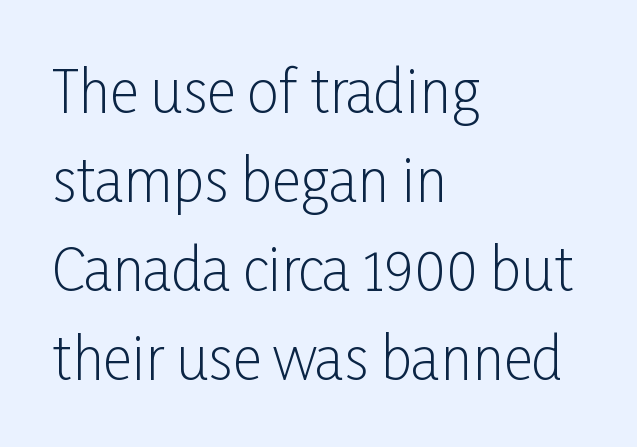
{"serif": "no", "italic": "no", "bold": "no", "weight": "light", "width": "condensed", "stroke_contrast": "low", "x_height": "medium", "monospaced": "no", "underline": "no", "align": "left", "line_spacing": "normal", "line_spacing_ratio": 1.56, "letter_spacing": "normal", "letter_spacing_em": 0.0, "glyph_px": 57}
